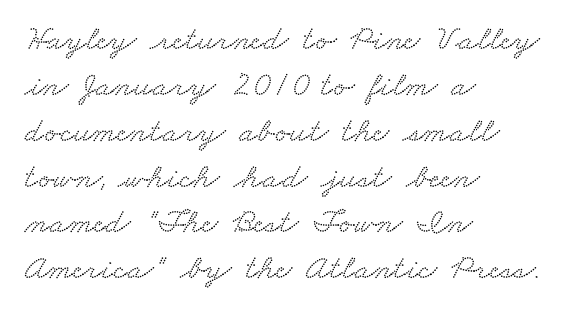
Q: Is the text underlined? A: No.
Q: How is the paragraph aligned? A: Left-aligned.
Q: Is the spacing between letters normal or unusually wide? A: Normal.
Q: Is the spacing between lines tight, normal or loose? A: Normal.
Q: Width (condensed, normal, or wide)? A: Wide.
Q: Stroke contrast? A: Low.
Q: x-height? A: Small.
Q: Monospaced? A: No.
